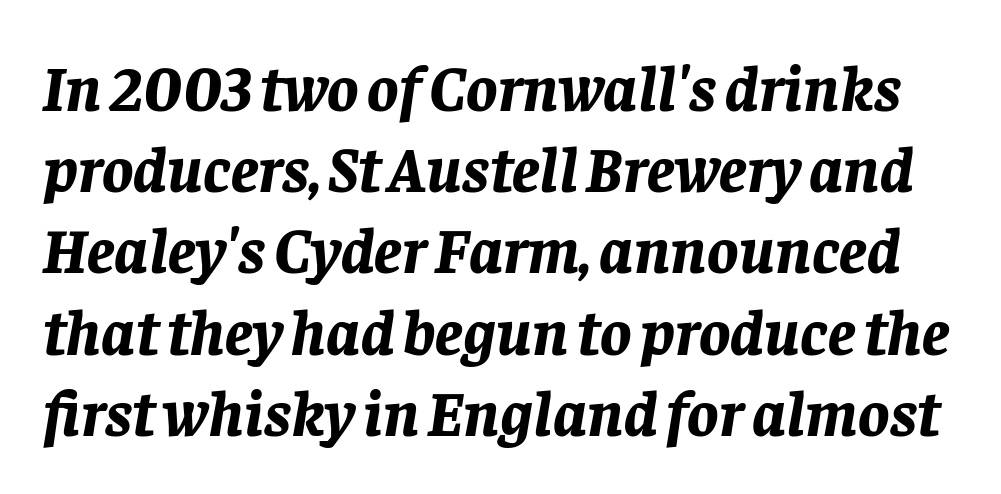
{"italic": "yes", "lean": "right", "slant_degrees": 8, "bold": "yes", "weight": "bold", "width": "normal", "stroke_contrast": "low", "x_height": "large", "monospaced": "no", "underline": "no", "line_spacing": "normal", "line_spacing_ratio": 1.25, "letter_spacing": "normal", "letter_spacing_em": 0.0, "glyph_px": 65}
